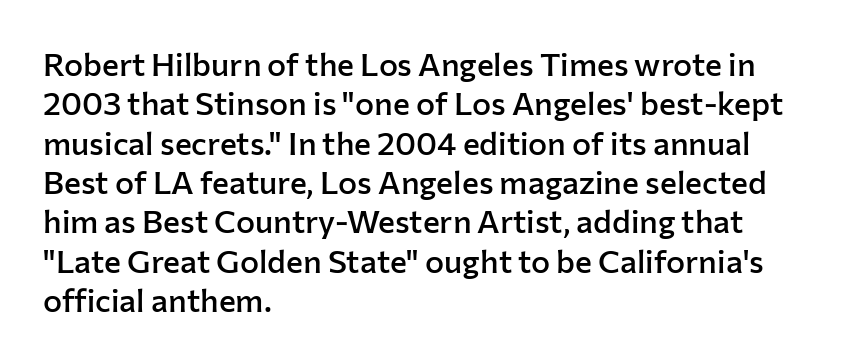
The gap between lines stays unmarked. Here the designer chose a conventional face with non-uniform glyph widths. Unlike italic type, these characters show no tilt at all. On the weight axis this lands at semibold, roughly 600. Default kerning and tracking; the words read as compact shapes. A sans-serif font was chosen for this passage.
